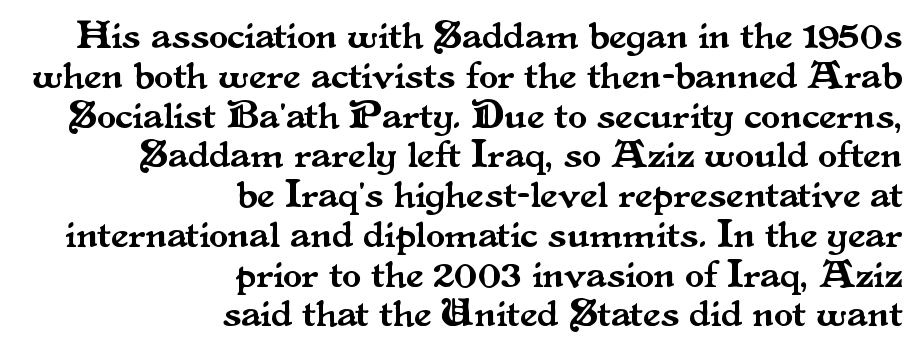
Is the letter spacing exaggerated? No — it looks like the ordinary default. The rendering shows small feet on the letterforms — a serif design. Does the copy run flush right? Yes — the right margin is perfectly even. Notice how the stems are strictly vertical — no italics here. Looks like regular typesetting: each glyph gets only the width it needs. The string is rendered with underlining switched off.
